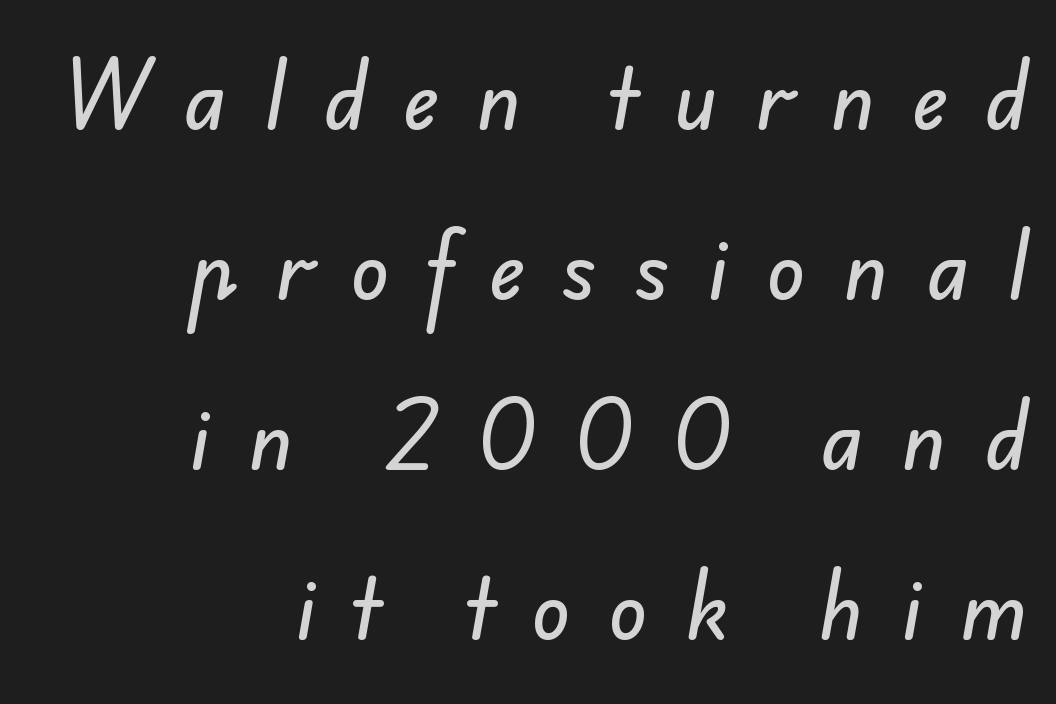
{"serif": "no", "width": "normal", "stroke_contrast": "low", "x_height": "small", "monospaced": "no", "underline": "no", "align": "right", "line_spacing": "loose", "line_spacing_ratio": 2.15, "letter_spacing": "wide", "letter_spacing_em": 0.48, "glyph_px": 79}
